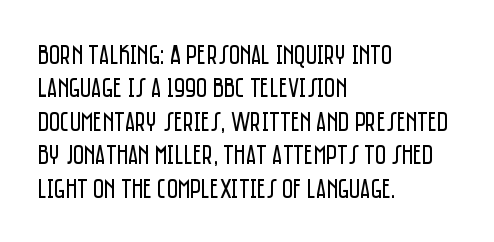
Q: Is the text bold? A: No.
Q: Is the text italic (slanted)? A: No, it is upright.
Q: Is the text underlined? A: No.
Q: How is the paragraph aligned? A: Left-aligned.
Q: Is the spacing between letters normal or unusually wide? A: Normal.
